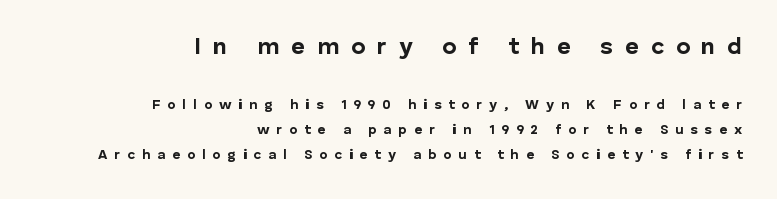
I'd describe the lettering as bold — thick and assertive. The axis of the letterforms is exactly vertical. Type size steps down from the first block to the second. The foot of each line stays bare and open. The ragged edge is on the left, which tells us the setting is flush right. In terms of letterspacing, this is a distinctly airy, spread setting.
